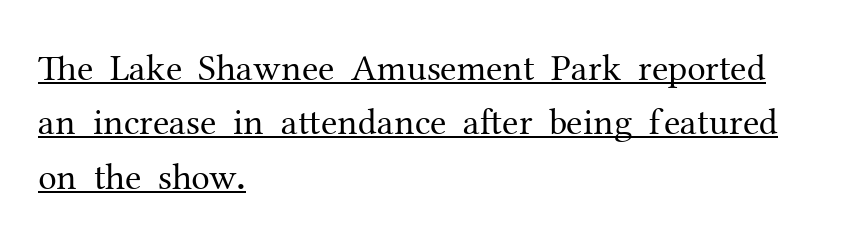
The image shows 37 px regular-weight serif type, upright; set left-aligned, normal line spacing (1.47x), normal letter spacing, underlined; medium stroke contrast and a medium x-height.
